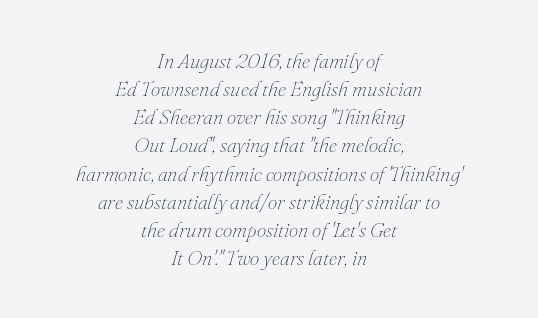
Q: Is the text bold? A: No.
Q: Is the text italic (slanted)? A: Yes, it leans right by about 16 degrees.
Q: Is the text underlined? A: No.
Q: How is the paragraph aligned? A: Centered.
Q: Is the spacing between letters normal or unusually wide? A: Normal.
Q: Is the spacing between lines tight, normal or loose? A: Normal.
